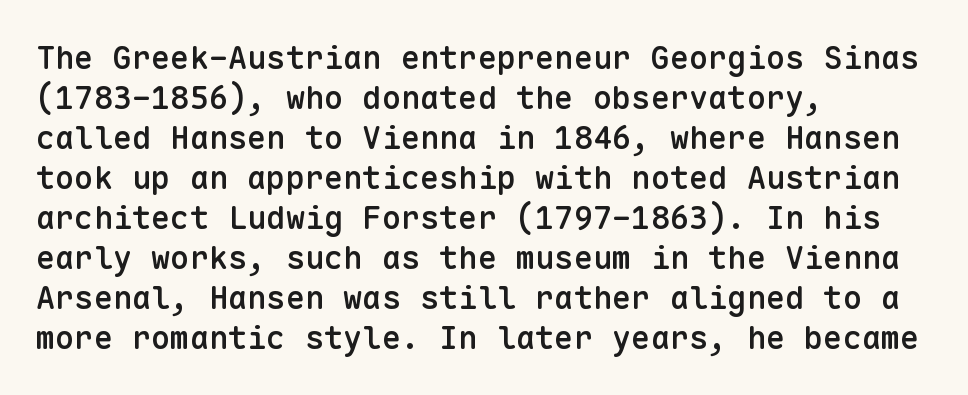
Q: Is the text bold? A: Semi-bold.
Q: Is the text italic (slanted)? A: No, it is upright.
Q: Is the typeface a serif or a sans-serif typeface? A: Sans-serif.
Q: Is the text underlined? A: No.
Q: How is the paragraph aligned? A: Left-aligned.
Q: Is the spacing between letters normal or unusually wide? A: Normal.
Q: Is the spacing between lines tight, normal or loose? A: Normal.
Q: Width (condensed, normal, or wide)? A: Normal.
Q: Stroke contrast? A: Low.
Q: x-height? A: Medium.
Q: Monospaced? A: Yes.
